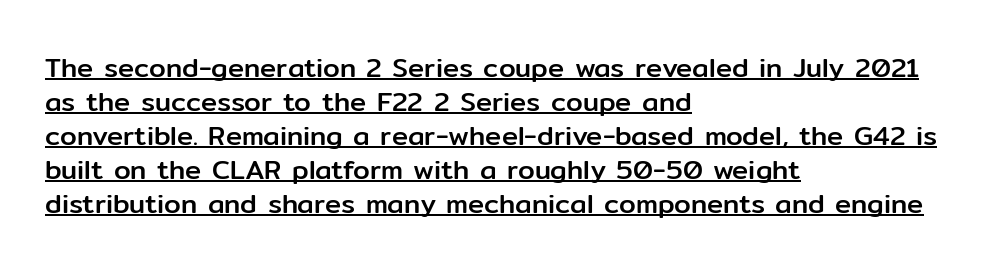
{"italic": "no", "underline": "yes", "align": "left", "line_spacing": "normal", "line_spacing_ratio": 1.26, "letter_spacing": "normal", "letter_spacing_em": 0.0, "glyph_px": 27}
